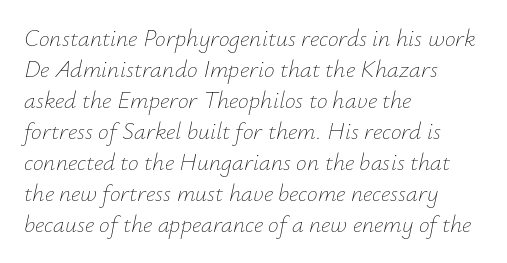
{"italic": "yes", "lean": "right", "slant_degrees": 12, "bold": "no", "underline": "no", "align": "left", "line_spacing": "normal", "line_spacing_ratio": 1.29, "letter_spacing": "normal", "letter_spacing_em": 0.0, "glyph_px": 24}
